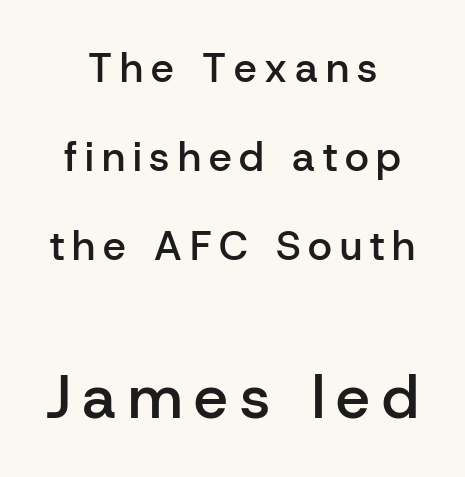
The image shows 61 px semibold sans-serif type, upright; set centered, loose line spacing (2.17x), not underlined; the second (bottom) block is 1.49x larger; low stroke contrast and a medium x-height.
